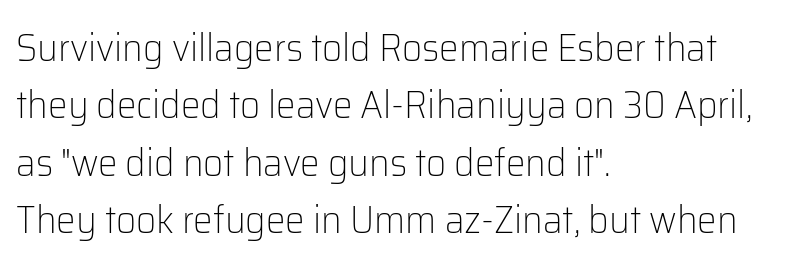
{"serif": "no", "italic": "no", "bold": "no", "weight": "light", "width": "normal", "stroke_contrast": "low", "x_height": "medium", "monospaced": "no", "underline": "no", "align": "left", "line_spacing": "normal", "line_spacing_ratio": 1.47, "letter_spacing": "normal", "letter_spacing_em": 0.0, "glyph_px": 39}
